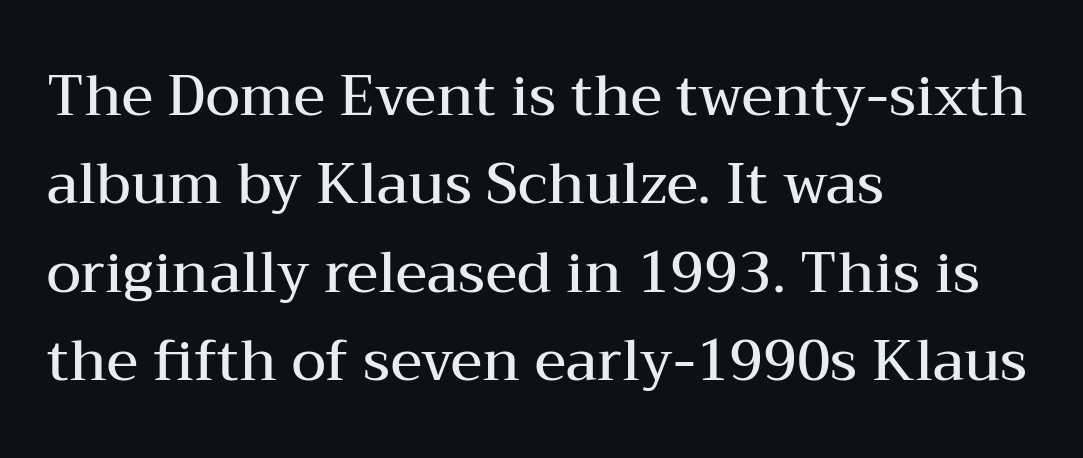
This is the in-between weight designers call semibold or demi. Varying glyph widths throughout — classic text-font behaviour. The letters stand upright; this is a roman face. In terms of letterspacing, this is plain default setting. Any mark beneath the type? The region is blank.
